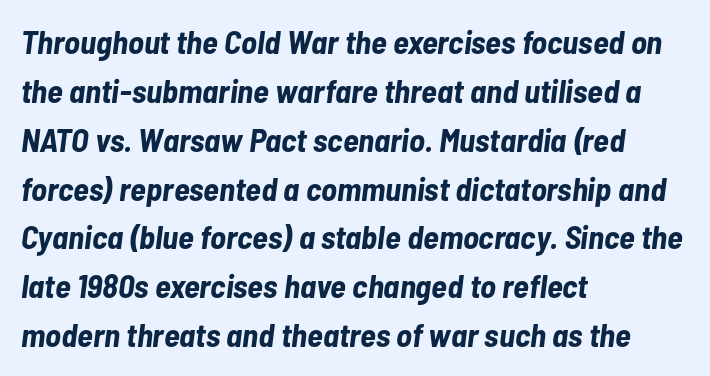
Q: Is the text bold? A: Yes.
Q: Is the text italic (slanted)? A: Yes, it leans right by about 7 degrees.
Q: Is the text underlined? A: No.
Q: How is the paragraph aligned? A: Left-aligned.
Q: Is the spacing between letters normal or unusually wide? A: Normal.
Q: Is the spacing between lines tight, normal or loose? A: Normal.
Q: Width (condensed, normal, or wide)? A: Condensed.
Q: Stroke contrast? A: Low.
Q: x-height? A: Medium.
Q: Monospaced? A: No.
